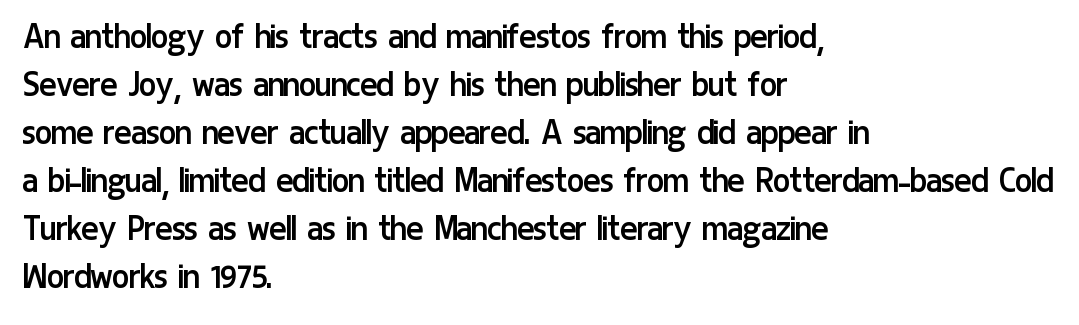
Q: Is the text bold? A: No.
Q: Is the text italic (slanted)? A: No, it is upright.
Q: Is the typeface a serif or a sans-serif typeface? A: Sans-serif.
Q: Is the text underlined? A: No.
Q: How is the paragraph aligned? A: Left-aligned.
Q: Is the spacing between letters normal or unusually wide? A: Normal.
Q: Width (condensed, normal, or wide)? A: Condensed.
Q: Stroke contrast? A: Low.
Q: x-height? A: Medium.
Q: Monospaced? A: No.
